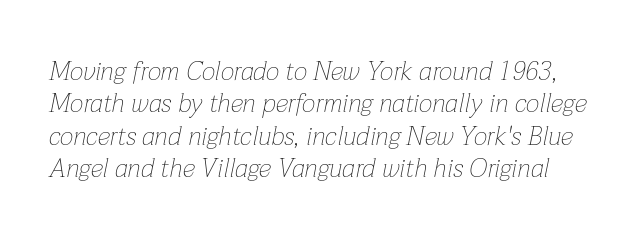
The image shows 26 px text type, italic (leaning right); set normal line spacing (1.25x), normal letter spacing, not underlined.
